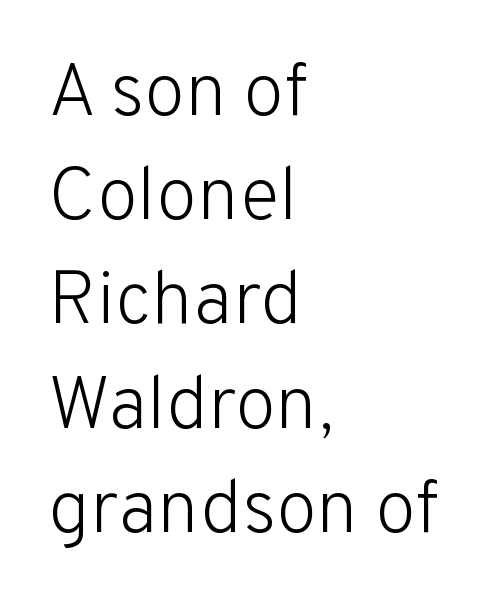
Q: Is the text bold? A: No.
Q: Is the text italic (slanted)? A: No, it is upright.
Q: Is the typeface a serif or a sans-serif typeface? A: Sans-serif.
Q: Is the text underlined? A: No.
Q: How is the paragraph aligned? A: Left-aligned.
Q: Is the spacing between letters normal or unusually wide? A: Normal.
Q: Is the spacing between lines tight, normal or loose? A: Normal.
Q: Width (condensed, normal, or wide)? A: Normal.
Q: Stroke contrast? A: Low.
Q: x-height? A: Medium.
Q: Monospaced? A: No.
